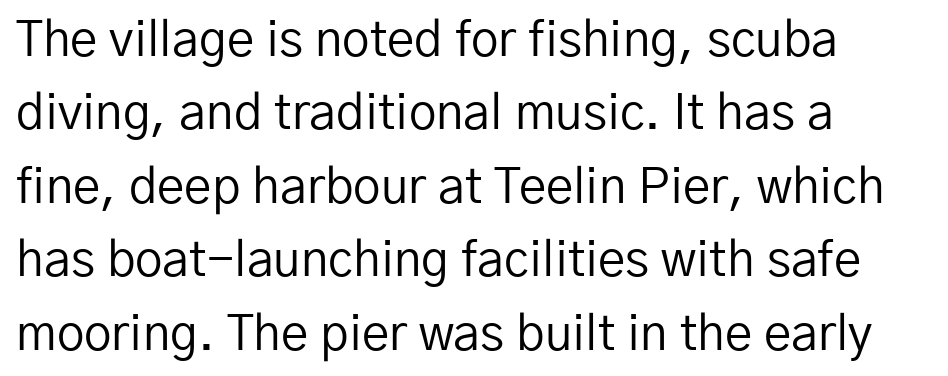
Weight: regular or lighter. The vertical gap from one line to the next is medium. The line texture is even and compact thanks to regular tracking. Observe the absence of serifs on each vertical stroke in this sample. The rendering uses natural spacing where letterforms have individual widths. Quick note: not italic, upright.
